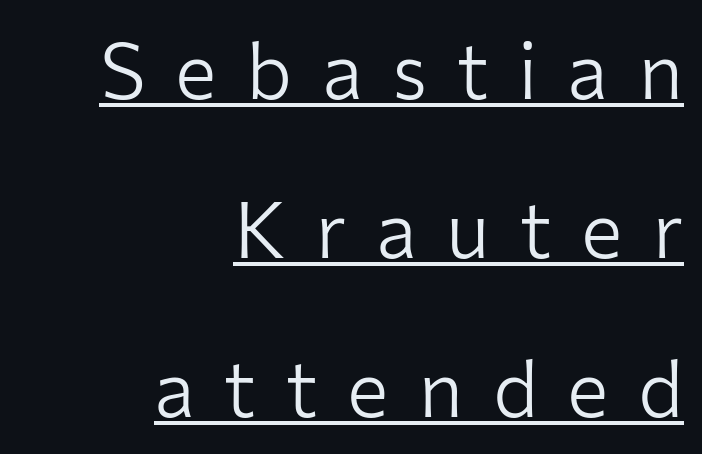
{"serif": "no", "italic": "no", "bold": "no", "weight": "light", "width": "normal", "stroke_contrast": "low", "x_height": "medium", "monospaced": "no", "underline": "yes", "align": "right", "line_spacing": "loose", "line_spacing_ratio": 2.04, "letter_spacing": "wide", "letter_spacing_em": 0.38, "glyph_px": 78}
